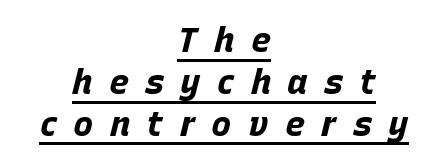
The face used here is proportionally spaced, like ordinary book or web type. The font is running at its bold setting. These lines stack symmetrically, like a column narrowing and widening about its center. Descenders here cross a horizontal rule under the line. The passage shown has open, widely tracked lettering throughout. Posture: slanted.
